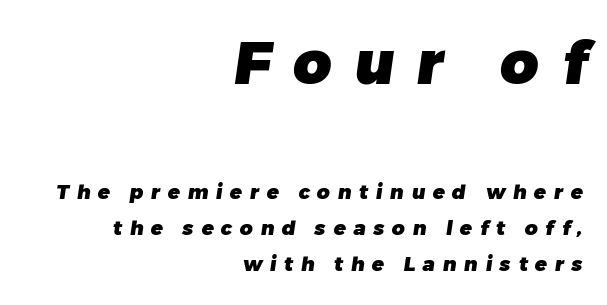
{"serif": "no", "bold": "yes", "weight": "heavy", "width": "normal", "stroke_contrast": "low", "x_height": "medium", "monospaced": "no", "underline": "no", "align": "right", "line_spacing_ratio": 1.8, "letter_spacing": "wide", "letter_spacing_em": 0.38, "larger_block": "first", "size_ratio": 2.95, "glyph_px": 59}
